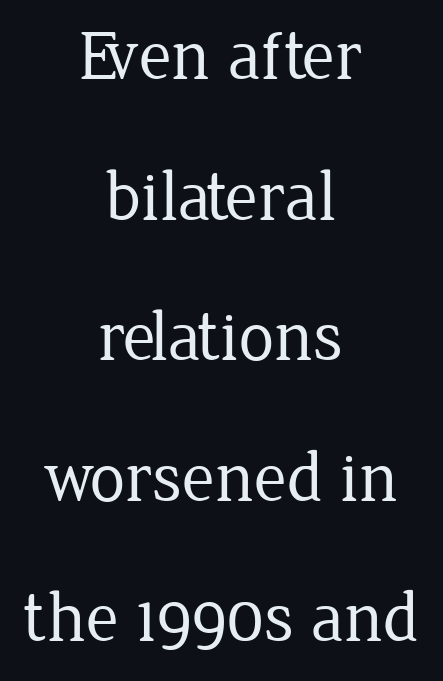
Q: Is the text bold? A: No.
Q: Is the text italic (slanted)? A: No, it is upright.
Q: Is the typeface a serif or a sans-serif typeface? A: Serif.
Q: Is the text underlined? A: No.
Q: How is the paragraph aligned? A: Centered.
Q: Is the spacing between letters normal or unusually wide? A: Normal.
Q: Is the spacing between lines tight, normal or loose? A: Loose.
Q: Width (condensed, normal, or wide)? A: Normal.
Q: Stroke contrast? A: Low.
Q: x-height? A: Medium.
Q: Monospaced? A: No.
